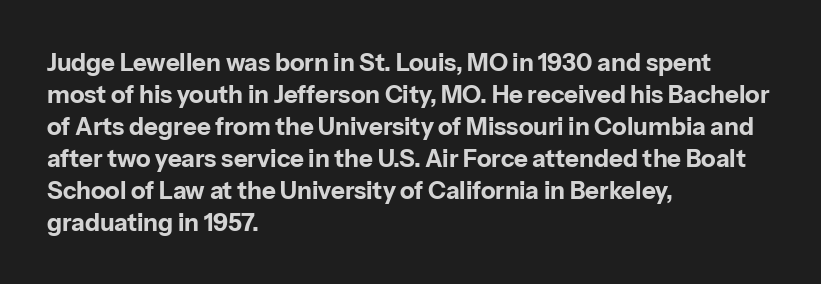
The image shows 24 px bold type, upright; set left-aligned, normal line spacing (1.33x), normal letter spacing, not underlined.
